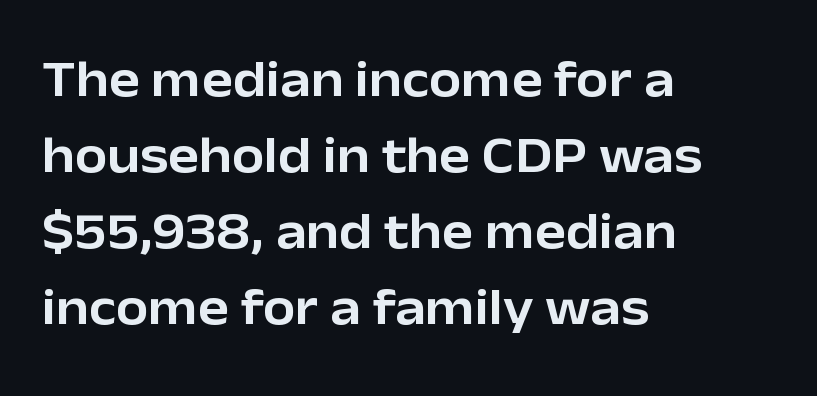
The passage shown is typed in a proportional face where columns would drift. There is no visible air inserted between adjacent glyphs. The foot of each line stays bare and open. Does the lettering tilt? It doesn't — this is upright. Check where the strokes stop: nothing finishes them off — pure sans. Casual observation: everything's shoved over to the left.
